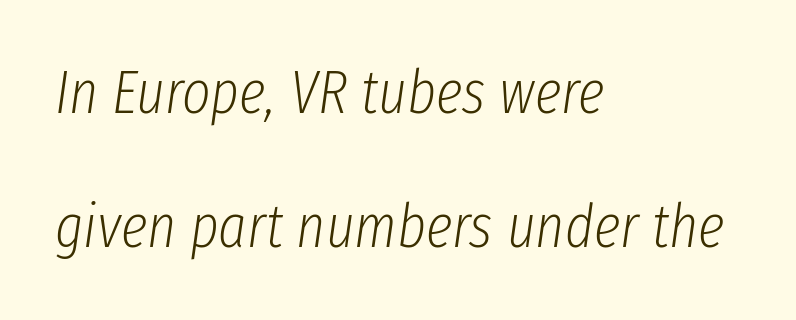
The image shows 61 px light, condensed type, italic (leaning right); set left-aligned, loose line spacing (2.2x), normal letter spacing, not underlined; low stroke contrast and a medium x-height.
